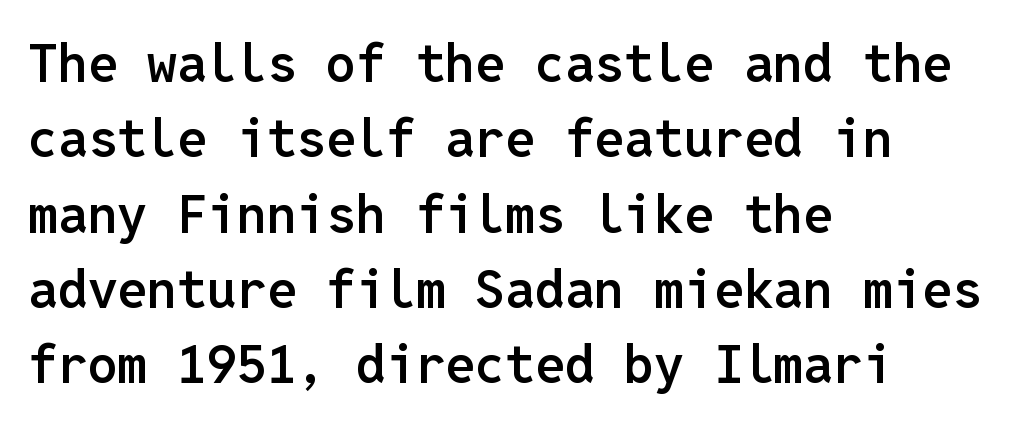
Q: Is the text bold? A: Semi-bold.
Q: Is the text italic (slanted)? A: No, it is upright.
Q: Is the typeface a serif or a sans-serif typeface? A: Sans-serif.
Q: Is the text underlined? A: No.
Q: How is the paragraph aligned? A: Left-aligned.
Q: Is the spacing between letters normal or unusually wide? A: Normal.
Q: Is the spacing between lines tight, normal or loose? A: Normal.
Q: Width (condensed, normal, or wide)? A: Normal.
Q: Stroke contrast? A: Low.
Q: x-height? A: Medium.
Q: Monospaced? A: Yes.
